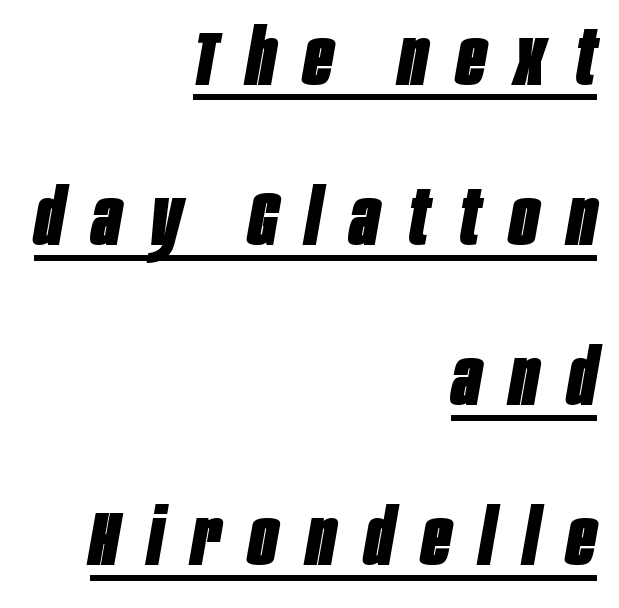
Q: Is the text bold? A: Yes.
Q: Is the text italic (slanted)? A: Yes, it leans right by about 10 degrees.
Q: Is the text underlined? A: Yes.
Q: How is the paragraph aligned? A: Right-aligned.
Q: Is the spacing between letters normal or unusually wide? A: Unusually wide.
Q: Is the spacing between lines tight, normal or loose? A: Loose.
Q: Width (condensed, normal, or wide)? A: Condensed.
Q: Stroke contrast? A: Low.
Q: x-height? A: Large.
Q: Monospaced? A: No.
